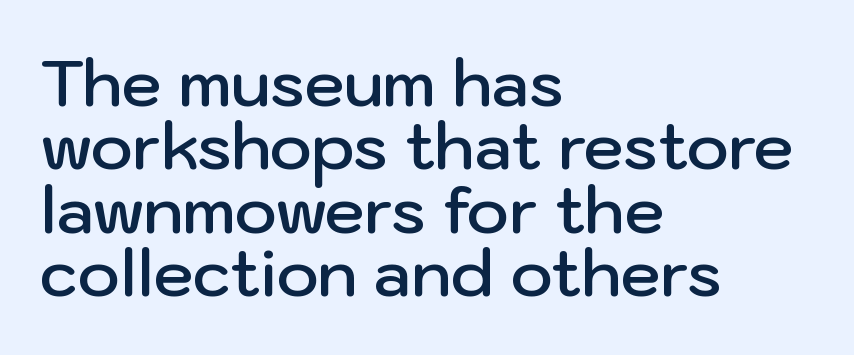
The image shows 64 px semibold sans-serif type, upright; set left-aligned, tight line spacing (0.99x), normal letter spacing, not underlined; low stroke contrast and a medium x-height.
